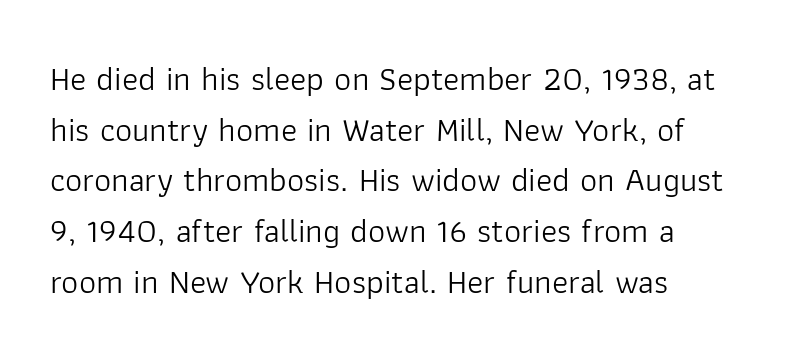
Q: Is the text bold? A: No.
Q: Is the text italic (slanted)? A: No, it is upright.
Q: Is the typeface a serif or a sans-serif typeface? A: Sans-serif.
Q: Is the text underlined? A: No.
Q: How is the paragraph aligned? A: Left-aligned.
Q: Is the spacing between letters normal or unusually wide? A: Normal.
Q: Is the spacing between lines tight, normal or loose? A: Normal.
Q: Width (condensed, normal, or wide)? A: Normal.
Q: Stroke contrast? A: Low.
Q: x-height? A: Medium.
Q: Monospaced? A: No.
